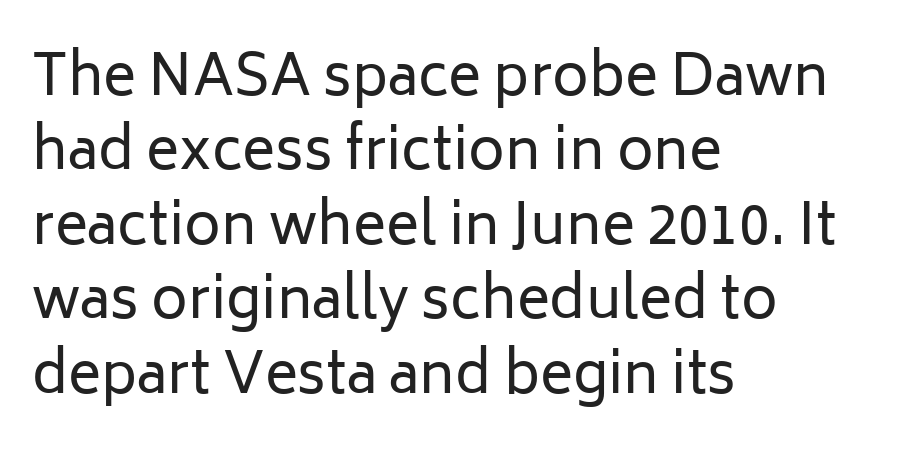
Q: Is the text bold? A: No.
Q: Is the text italic (slanted)? A: No, it is upright.
Q: Is the typeface a serif or a sans-serif typeface? A: Sans-serif.
Q: Is the text underlined? A: No.
Q: How is the paragraph aligned? A: Left-aligned.
Q: Is the spacing between letters normal or unusually wide? A: Normal.
Q: Is the spacing between lines tight, normal or loose? A: Normal.
Q: Width (condensed, normal, or wide)? A: Normal.
Q: Stroke contrast? A: Low.
Q: x-height? A: Medium.
Q: Monospaced? A: No.
